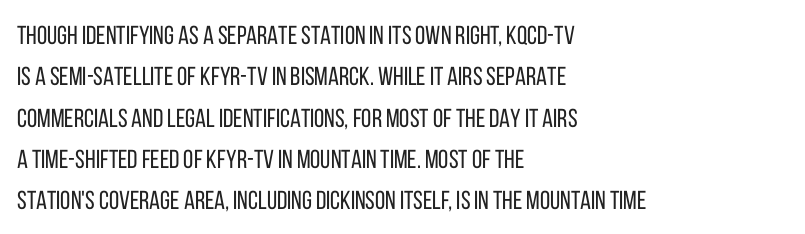
{"italic": "no", "bold": "no", "underline": "no", "align": "left", "line_spacing": "normal", "line_spacing_ratio": 1.59, "letter_spacing": "normal", "letter_spacing_em": 0.0, "glyph_px": 26}
